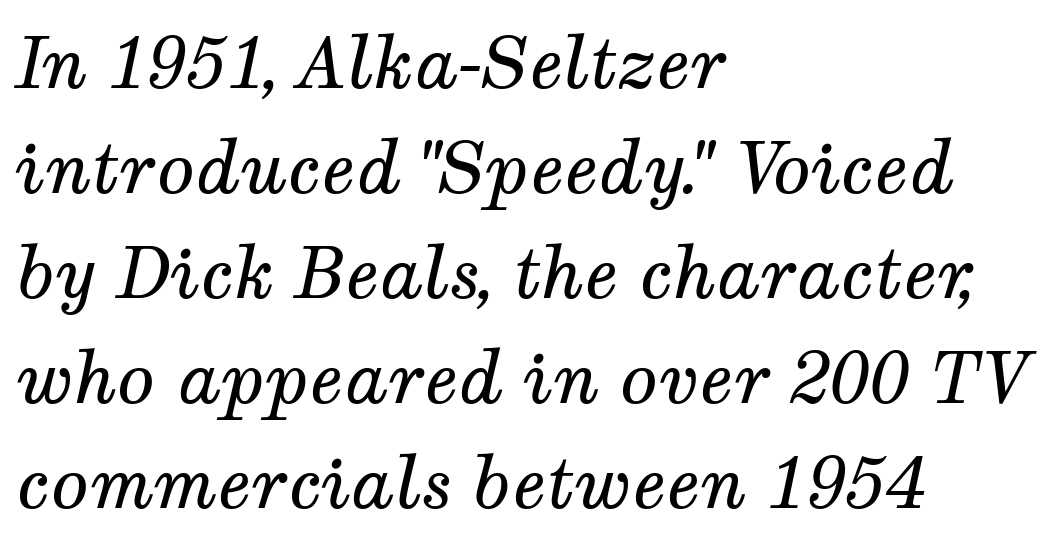
{"serif": "yes", "italic": "yes", "lean": "right", "slant_degrees": 12, "bold": "no", "weight": "regular", "width": "normal", "stroke_contrast": "medium", "x_height": "medium", "monospaced": "no", "underline": "no", "align": "left", "line_spacing": "normal", "line_spacing_ratio": 1.5, "letter_spacing": "normal", "letter_spacing_em": 0.0, "glyph_px": 70}
